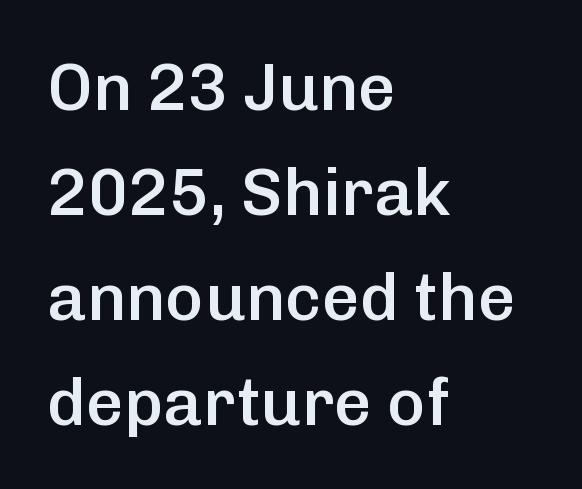
Which margin do the lines hug? The left one — the right edge is uneven. Only glyphs here, with clear space below each row. The lines sit at an ordinary, default distance from one another. This is the regular roman posture of the typeface. Does the type have serifs? No, each stem ends abruptly. These lines are rendered in a variable-pitch font.
